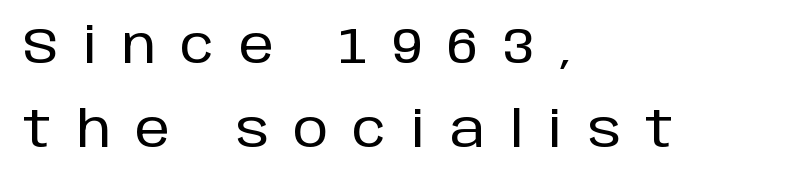
Horizontal alignment here is leftward, the default for most running prose. Short note: letters widely spaced. Looks like regular typesetting: each glyph gets only the width it needs. The designer left line spacing at the default. Type without underlining.
